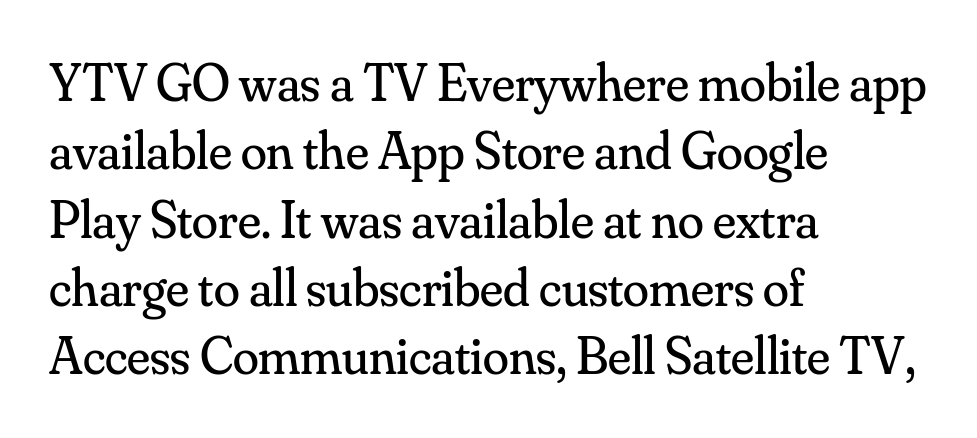
{"serif": "yes", "italic": "no", "bold": "no", "weight": "regular", "width": "normal", "stroke_contrast": "medium", "x_height": "small", "monospaced": "no", "underline": "no", "align": "left", "line_spacing": "normal", "line_spacing_ratio": 1.29, "letter_spacing": "normal", "letter_spacing_em": 0.0, "glyph_px": 53}
